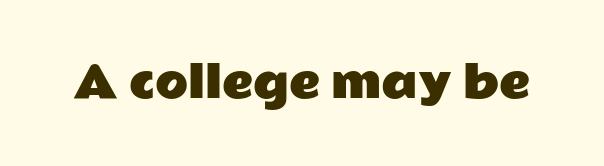
Nope, not italic — everything's standing straight. These lines are rendered in a variable-pitch font. The strip under each line holds only bare page. Look at the tracking — it's just the regular setting, nothing added. No feet cap the strokes, marking this as sans-serif type.
